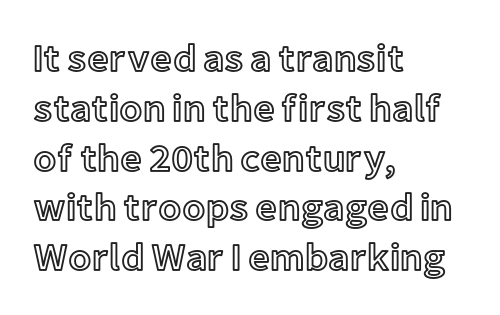
Q: Is the text italic (slanted)? A: No, it is upright.
Q: Is the text underlined? A: No.
Q: How is the paragraph aligned? A: Left-aligned.
Q: Is the spacing between letters normal or unusually wide? A: Normal.
Q: Is the spacing between lines tight, normal or loose? A: Normal.
Q: Width (condensed, normal, or wide)? A: Normal.
Q: x-height? A: Medium.
Q: Monospaced? A: No.
